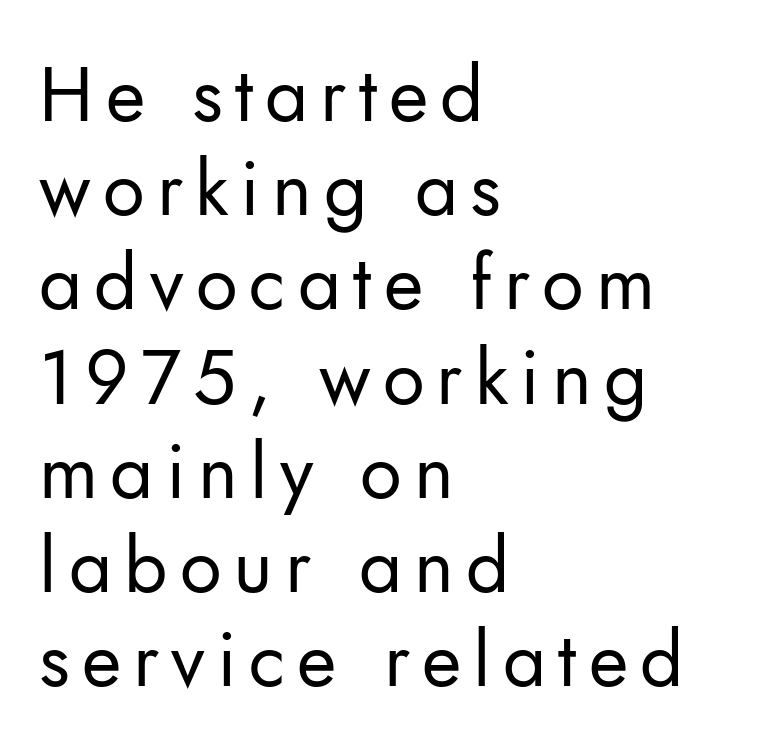
Q: Is the text bold? A: No.
Q: Is the text italic (slanted)? A: No, it is upright.
Q: Is the typeface a serif or a sans-serif typeface? A: Sans-serif.
Q: Is the text underlined? A: No.
Q: How is the paragraph aligned? A: Left-aligned.
Q: Width (condensed, normal, or wide)? A: Normal.
Q: Stroke contrast? A: Low.
Q: x-height? A: Small.
Q: Monospaced? A: No.
